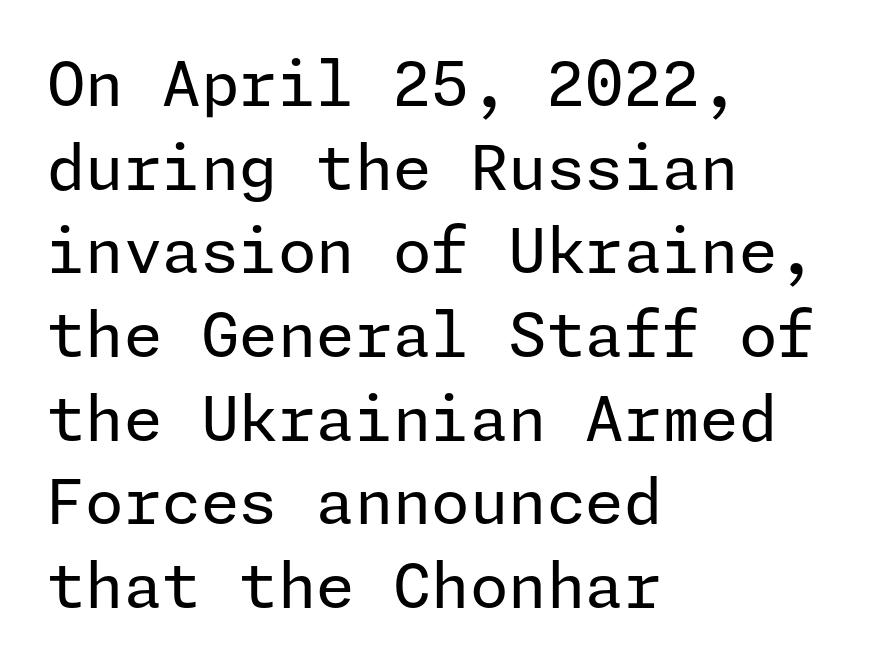
{"serif": "no", "italic": "no", "bold": "no", "weight": "regular", "width": "normal", "stroke_contrast": "low", "x_height": "medium", "underline": "no", "align": "left", "line_spacing": "normal", "line_spacing_ratio": 1.35, "letter_spacing": "normal", "letter_spacing_em": 0.0, "glyph_px": 62}
